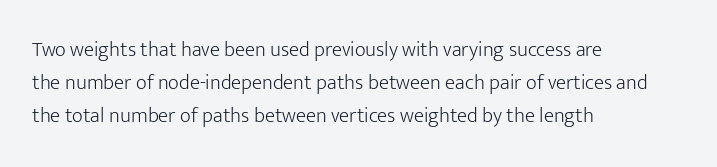
{"italic": "no", "bold": "no", "underline": "no", "align": "left", "line_spacing": "normal", "line_spacing_ratio": 1.58, "letter_spacing": "normal", "letter_spacing_em": 0.0, "glyph_px": 21}
